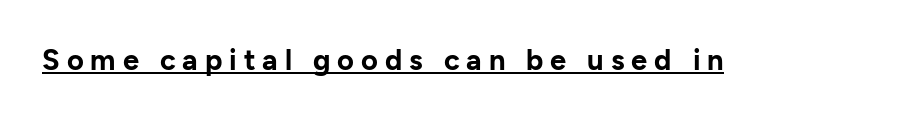
The image shows 29 px bold sans-serif type, upright; set unusually wide letter spacing (+0.24 em), underlined; low stroke contrast and a medium x-height.
